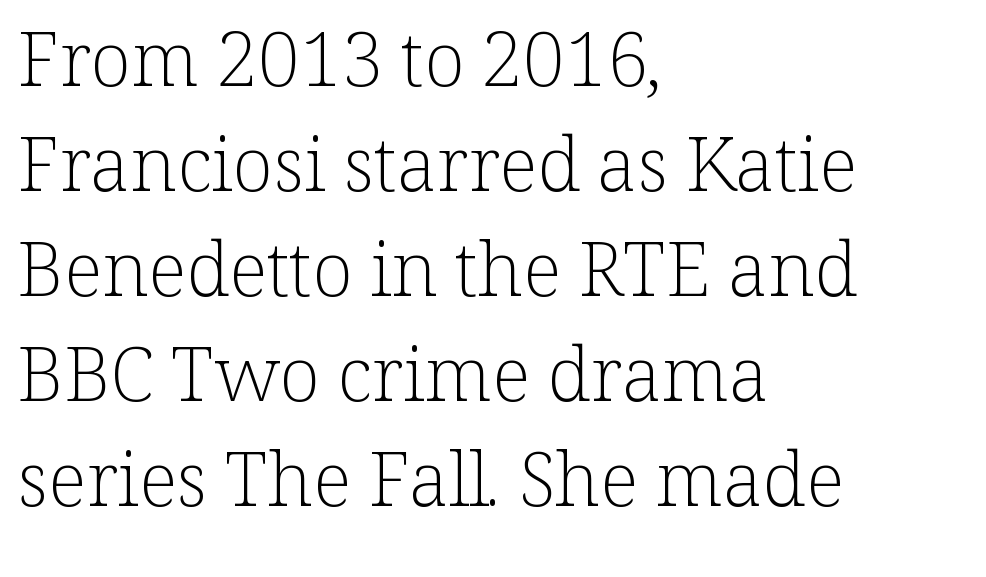
{"serif": "yes", "italic": "no", "bold": "no", "weight": "light", "width": "normal", "stroke_contrast": "low", "x_height": "medium", "monospaced": "no", "underline": "no", "align": "left", "line_spacing": "normal", "line_spacing_ratio": 1.4, "letter_spacing": "normal", "letter_spacing_em": 0.0, "glyph_px": 75}
